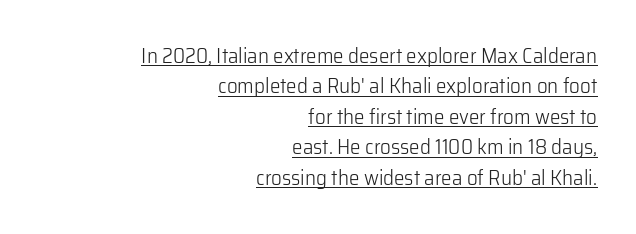
{"italic": "no", "bold": "no", "underline": "yes", "align": "right", "line_spacing": "normal", "line_spacing_ratio": 1.45, "letter_spacing": "normal", "letter_spacing_em": 0.0, "glyph_px": 21}
